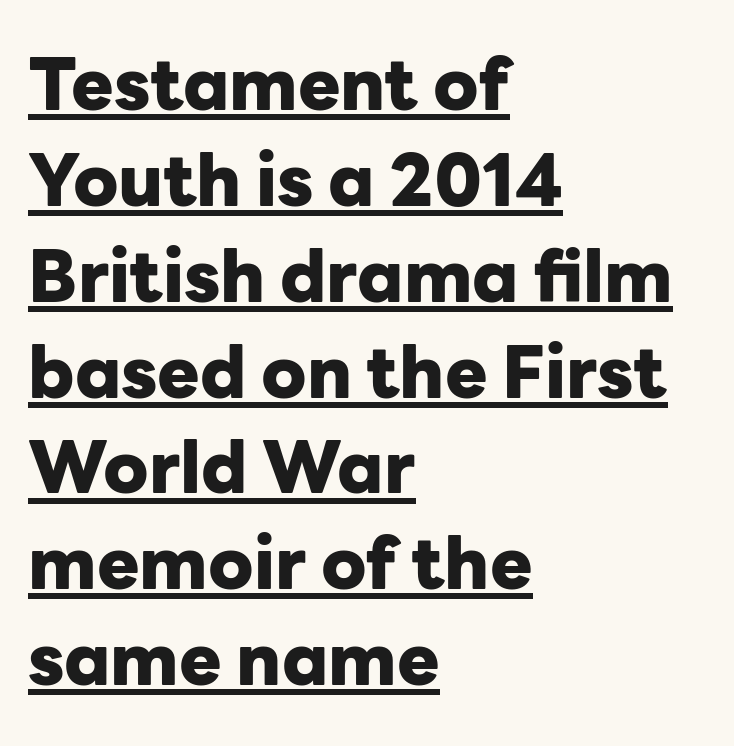
Inter-character spacing is left at the font's built-in metrics. The passage shown is typed in a proportional face where columns would drift. The face used here is a sans, in the tradition of grotesques and geometrics. Rows of type keep a routine distance in the vertical direction.
